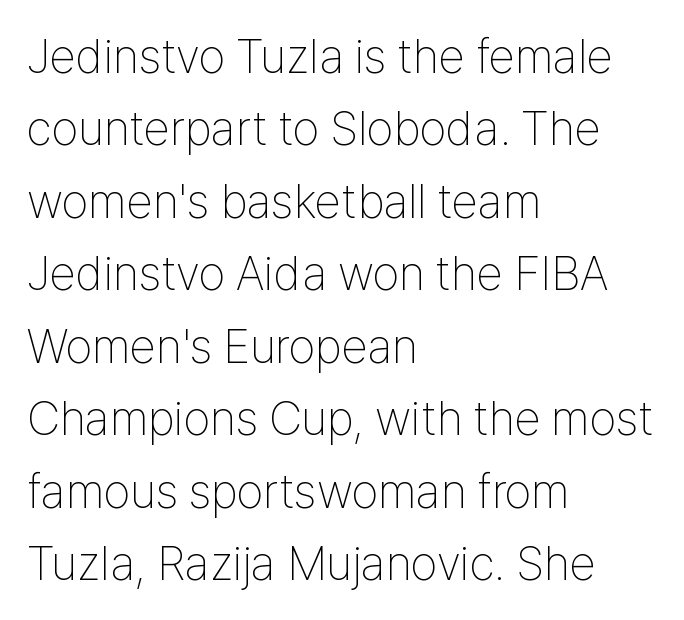
{"serif": "no", "italic": "no", "bold": "no", "weight": "thin", "width": "condensed", "stroke_contrast": "low", "x_height": "medium", "monospaced": "no", "underline": "no", "align": "left", "line_spacing": "normal", "line_spacing_ratio": 1.51, "letter_spacing": "normal", "letter_spacing_em": 0.0, "glyph_px": 48}
